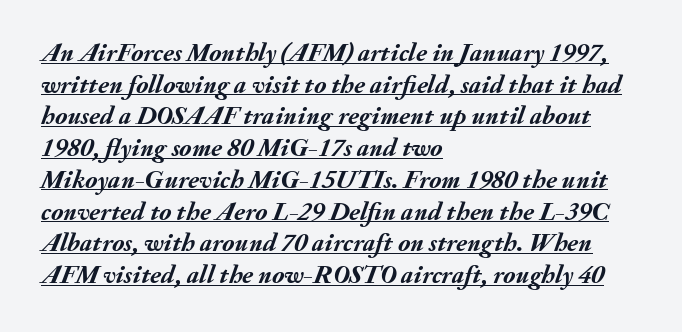
Words appear dense and cohesive because spacing is normal. One-word summary of the alignment: left. I'd describe the lettering as bold — thick and assertive. Emphasis is given by a line drawn under the lettering. The glyphs look as if they've been sheared to an angle.
